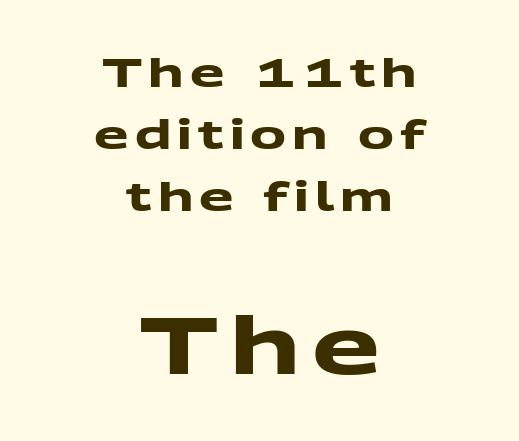
Classification — sans serif. The text block is weighted toward neither margin, spreading evenly from the middle. How heavy is the stroke? Heavy — this is a bold. How would I describe the line gaps? Plain and ordinary. Is this a fixed-width face? No — the glyphs have proportional, varying widths.
